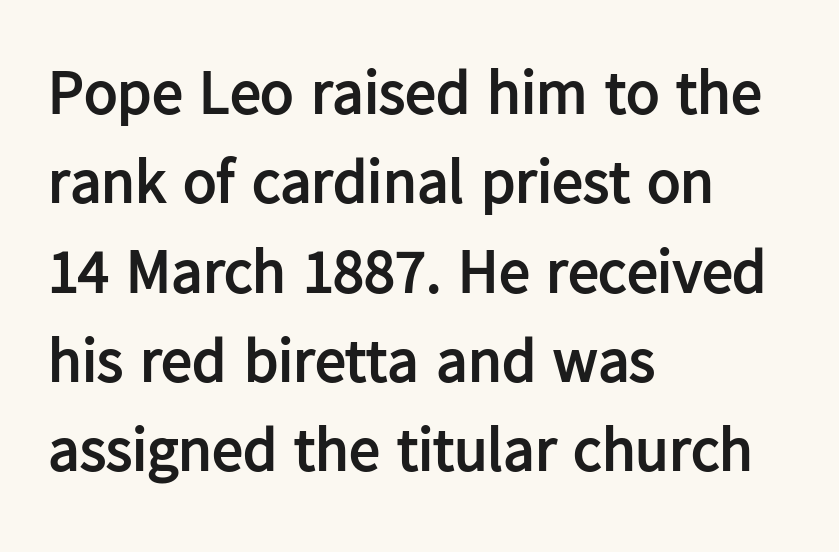
The image shows 62 px semibold sans-serif type, upright; set left-aligned, normal line spacing (1.44x), normal letter spacing, not underlined; low stroke contrast and a medium x-height.
